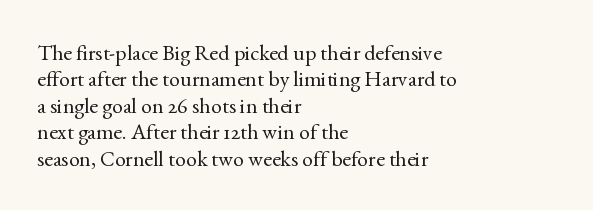
This sample uses an upright cut, with every glyph sitting square on the baseline. Underlining? Definitely not there. Heaviness? Minimal to ordinary, like unemphasized prose. Short note: letters normally spaced. Where is the straight margin? On the left.
